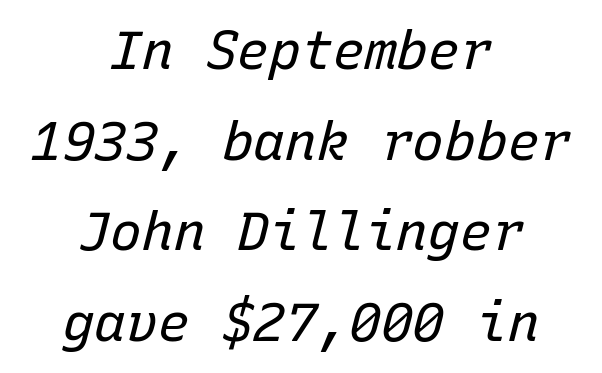
Q: Is the text bold? A: No.
Q: Is the text italic (slanted)? A: Yes, it leans right by about 15 degrees.
Q: Is the text underlined? A: No.
Q: How is the paragraph aligned? A: Centered.
Q: Is the spacing between letters normal or unusually wide? A: Normal.
Q: Width (condensed, normal, or wide)? A: Normal.
Q: Stroke contrast? A: Low.
Q: x-height? A: Medium.
Q: Monospaced? A: Yes.
